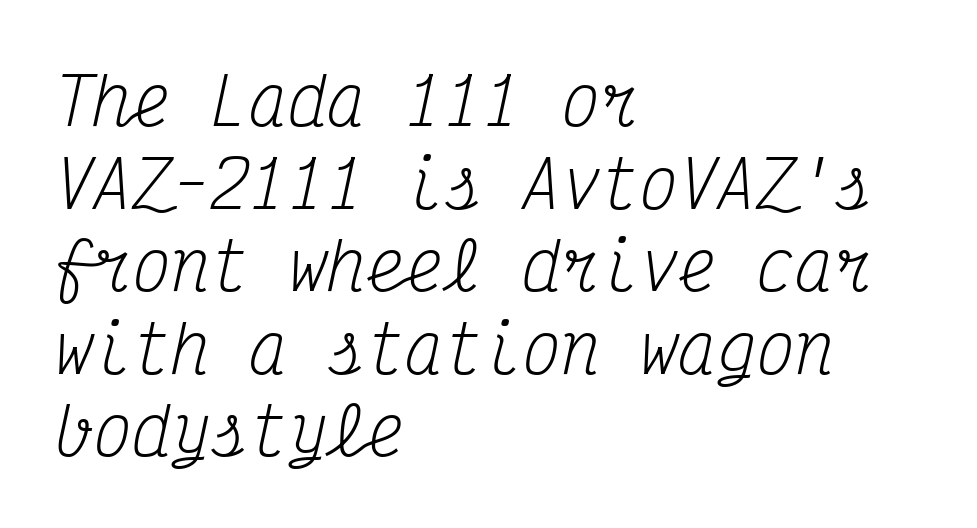
{"serif": "yes", "italic": "yes", "lean": "right", "slant_degrees": 12, "bold": "no", "weight": "regular", "width": "condensed", "stroke_contrast": "medium", "x_height": "medium", "monospaced": "yes", "underline": "no", "align": "left", "line_spacing": "normal", "line_spacing_ratio": 1.27, "letter_spacing": "normal", "letter_spacing_em": 0.0, "glyph_px": 65}
